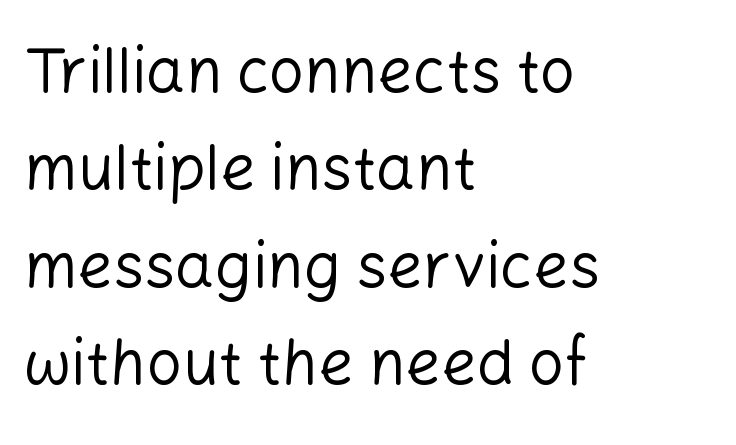
{"serif": "no", "italic": "no", "bold": "no", "weight": "regular", "width": "normal", "stroke_contrast": "low", "x_height": "medium", "monospaced": "no", "underline": "no", "align": "left", "line_spacing": "normal", "line_spacing_ratio": 1.57, "letter_spacing": "normal", "letter_spacing_em": 0.0, "glyph_px": 62}
